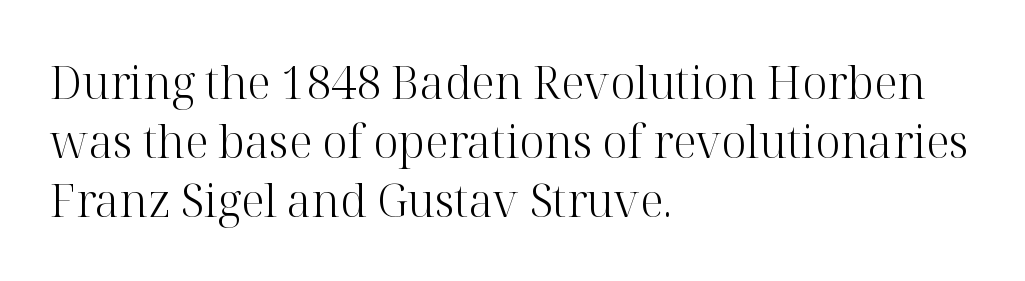
Serif or sans? Serif — the stroke terminals have little feet. Unmarked baselines from the first word to the last. How are the letters spaced? Ordinarily, with no added tracking. The setting favours the left margin, as ordinary paragraphs usually do.
